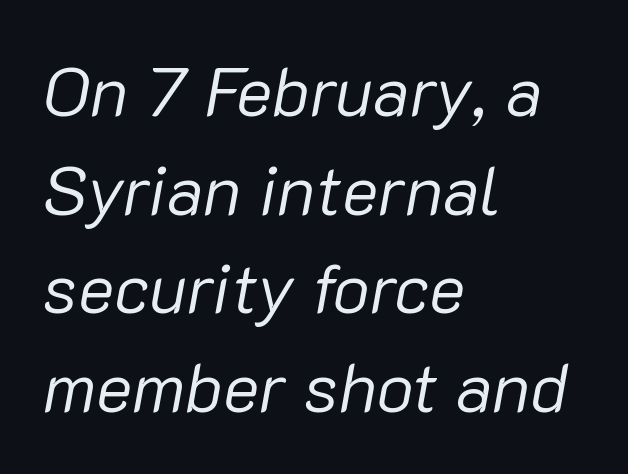
The image shows 69 px regular-weight type, italic (leaning right); set left-aligned, normal line spacing (1.43x), normal letter spacing, not underlined; low stroke contrast and a medium x-height.
